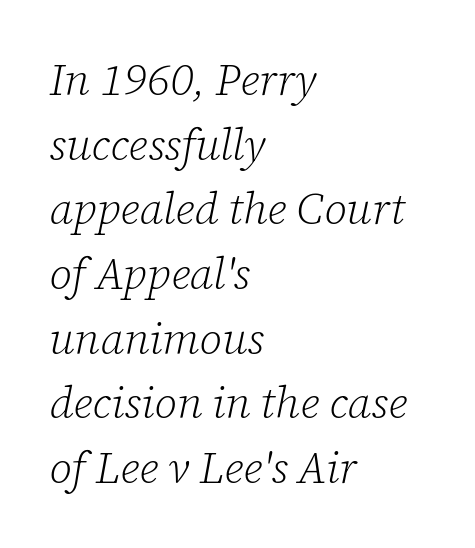
{"serif": "yes", "italic": "yes", "lean": "right", "slant_degrees": 12, "bold": "no", "weight": "light", "width": "normal", "stroke_contrast": "low", "x_height": "medium", "monospaced": "no", "underline": "no", "align": "left", "line_spacing": "normal", "line_spacing_ratio": 1.47, "letter_spacing": "normal", "letter_spacing_em": 0.0, "glyph_px": 44}
